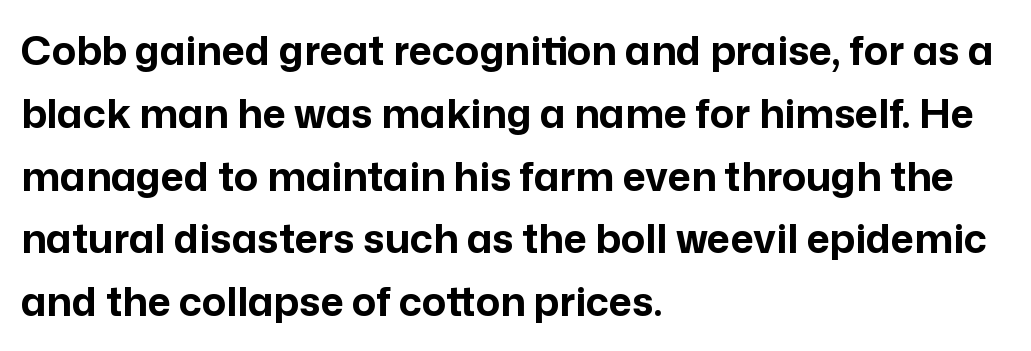
The image shows 40 px bold sans-serif type, upright; set left-aligned, normal line spacing (1.57x), normal letter spacing, not underlined; low stroke contrast and a medium x-height.
